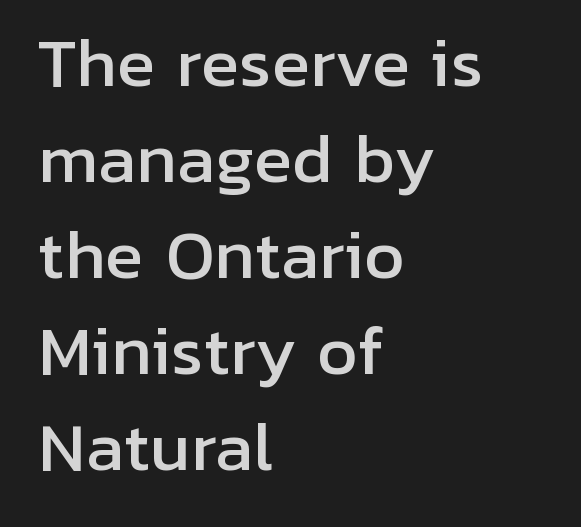
The passage shown is typed in a proportional face where columns would drift. In terms of posture, this sample is upright. Casual observation: everything's shoved over to the left. Successive baselines arrive at the customary interval. Spacing between characters is what you'd get straight out of the box.
